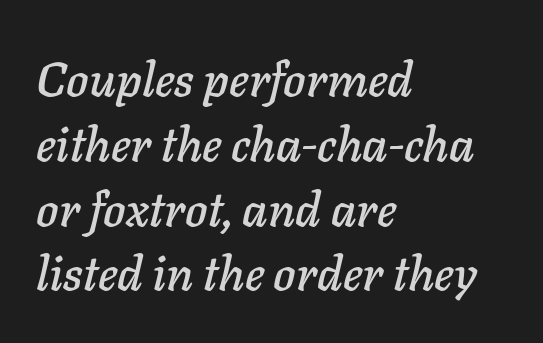
Q: Is the text italic (slanted)? A: Yes, it leans right by about 11 degrees.
Q: Is the text underlined? A: No.
Q: How is the paragraph aligned? A: Left-aligned.
Q: Is the spacing between letters normal or unusually wide? A: Normal.
Q: Is the spacing between lines tight, normal or loose? A: Normal.
Q: Width (condensed, normal, or wide)? A: Normal.
Q: Stroke contrast? A: Low.
Q: x-height? A: Medium.
Q: Monospaced? A: No.
